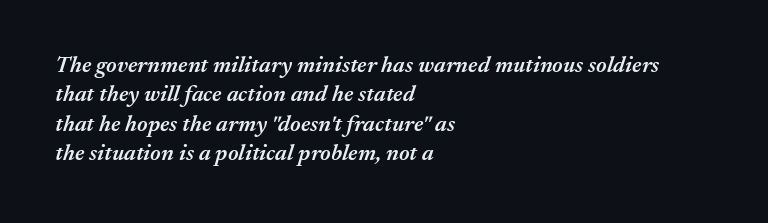
The image shows 23 px text type, italic (leaning right); set left-aligned, normal line spacing (1.28x), normal letter spacing, not underlined.
